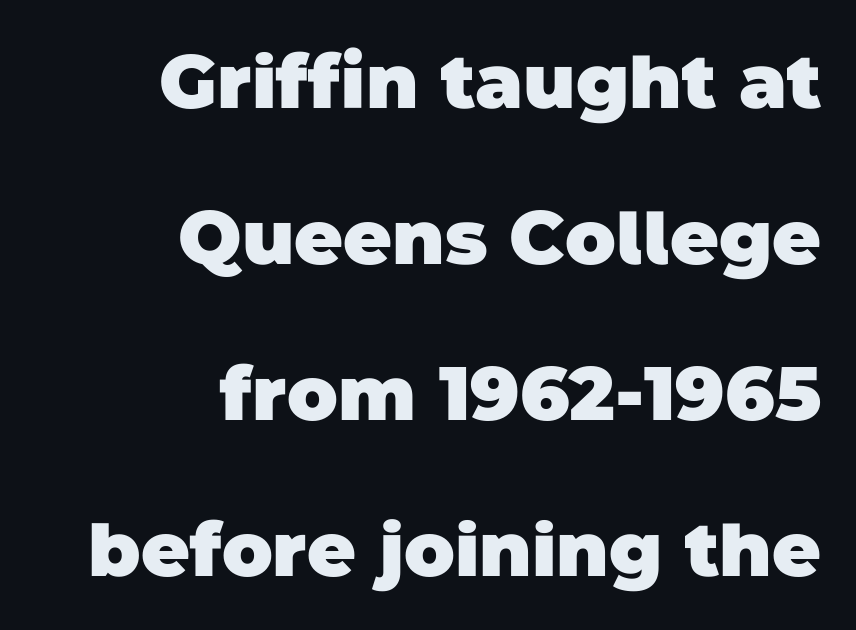
Q: Is the text bold? A: Yes.
Q: Is the typeface a serif or a sans-serif typeface? A: Sans-serif.
Q: Is the text underlined? A: No.
Q: How is the paragraph aligned? A: Right-aligned.
Q: Is the spacing between letters normal or unusually wide? A: Normal.
Q: Is the spacing between lines tight, normal or loose? A: Loose.
Q: Width (condensed, normal, or wide)? A: Normal.
Q: Stroke contrast? A: Low.
Q: x-height? A: Large.
Q: Monospaced? A: No.
